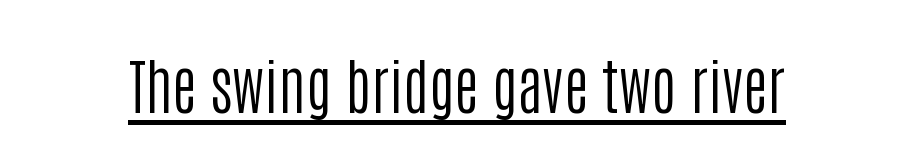
The image shows 61 px regular-weight, condensed sans-serif type, upright; set normal letter spacing, underlined; low stroke contrast and a large x-height.
